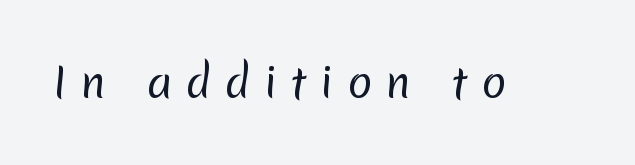
Q: Is the text bold? A: No.
Q: Is the typeface a serif or a sans-serif typeface? A: Sans-serif.
Q: Is the text underlined? A: No.
Q: Is the spacing between letters normal or unusually wide? A: Unusually wide.
Q: Width (condensed, normal, or wide)? A: Normal.
Q: Stroke contrast? A: Low.
Q: x-height? A: Medium.
Q: Monospaced? A: No.
